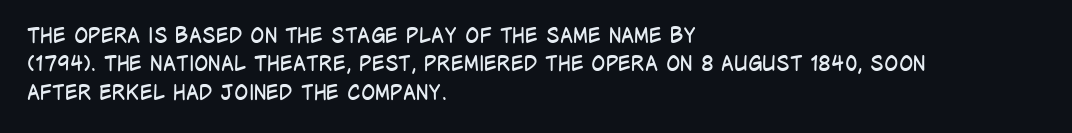
Q: Is the text bold? A: No.
Q: Is the text italic (slanted)? A: No, it is upright.
Q: Is the text underlined? A: No.
Q: How is the paragraph aligned? A: Left-aligned.
Q: Is the spacing between letters normal or unusually wide? A: Normal.
Q: Is the spacing between lines tight, normal or loose? A: Normal.
